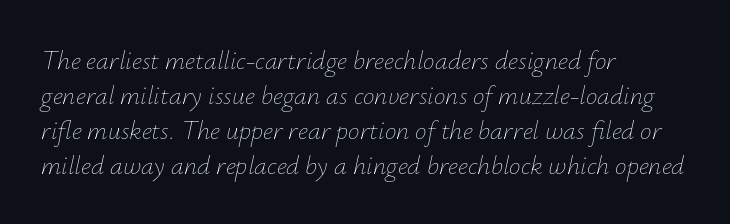
A normal amount of white space separates one row of letters from the next. Look at the tracking — it's just the regular setting, nothing added. Underlining? Definitely not there. Weight class: somewhere from thin through regular.
